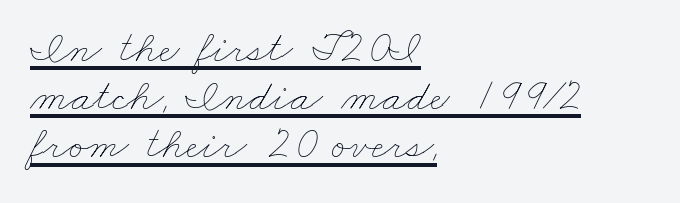
Q: Is the text bold? A: No.
Q: Is the text underlined? A: Yes.
Q: How is the paragraph aligned? A: Left-aligned.
Q: Is the spacing between letters normal or unusually wide? A: Normal.
Q: Is the spacing between lines tight, normal or loose? A: Tight.
Q: Width (condensed, normal, or wide)? A: Wide.
Q: Stroke contrast? A: Low.
Q: x-height? A: Small.
Q: Monospaced? A: No.
